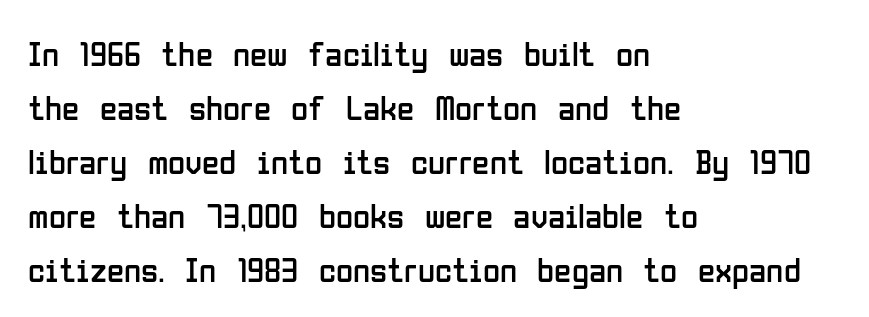
Type style note: lacks serifs. Between one letter and the next there's only the usual sliver of space. This rendering uses left alignment, leaving the right contour irregular. Normally led — the rows are evenly, conventionally spaced. Descenders are the only things crossing below the line.
